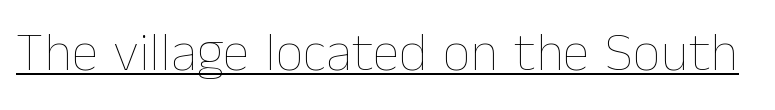
Q: Is the text bold? A: No.
Q: Is the text italic (slanted)? A: No, it is upright.
Q: Is the text underlined? A: Yes.
Q: Is the spacing between letters normal or unusually wide? A: Normal.
Q: Width (condensed, normal, or wide)? A: Normal.
Q: Stroke contrast? A: Low.
Q: x-height? A: Medium.
Q: Monospaced? A: No.
